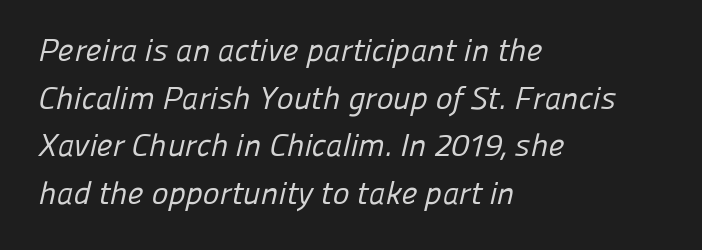
Q: Is the text bold? A: No.
Q: Is the typeface a serif or a sans-serif typeface? A: Sans-serif.
Q: Is the text underlined? A: No.
Q: How is the paragraph aligned? A: Left-aligned.
Q: Is the spacing between letters normal or unusually wide? A: Normal.
Q: Is the spacing between lines tight, normal or loose? A: Normal.
Q: Width (condensed, normal, or wide)? A: Normal.
Q: Stroke contrast? A: Low.
Q: x-height? A: Medium.
Q: Monospaced? A: No.
